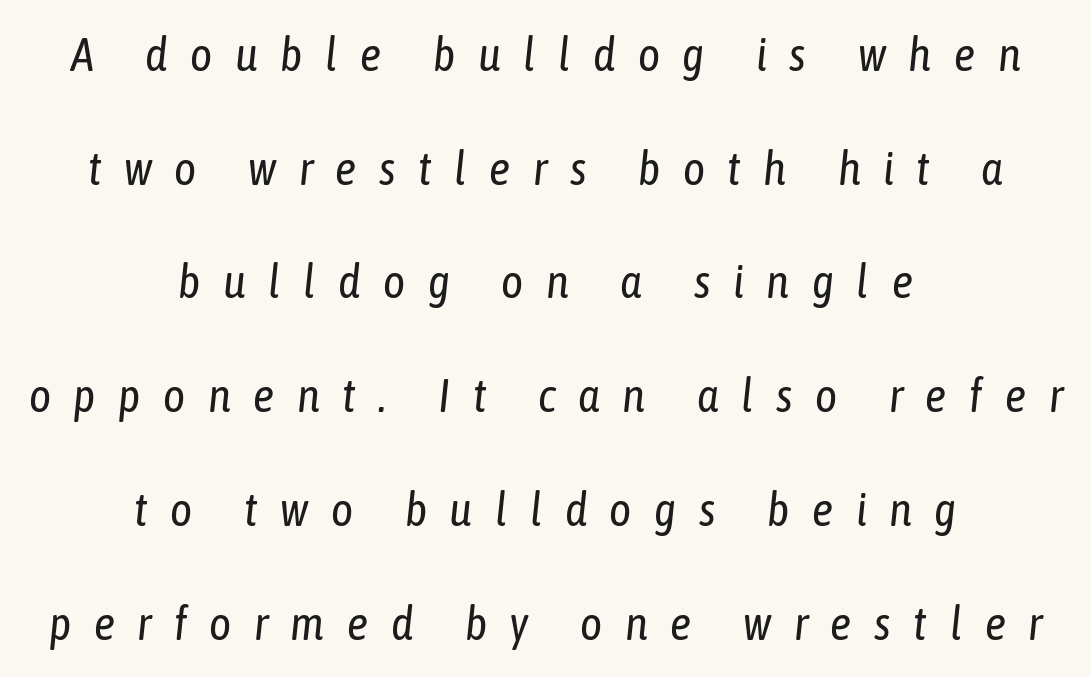
Q: Is the text bold? A: No.
Q: Is the text italic (slanted)? A: Yes, it leans right by about 6 degrees.
Q: Is the text underlined? A: No.
Q: How is the paragraph aligned? A: Centered.
Q: Is the spacing between letters normal or unusually wide? A: Unusually wide.
Q: Is the spacing between lines tight, normal or loose? A: Loose.
Q: Width (condensed, normal, or wide)? A: Condensed.
Q: Stroke contrast? A: Low.
Q: x-height? A: Medium.
Q: Monospaced? A: No.
